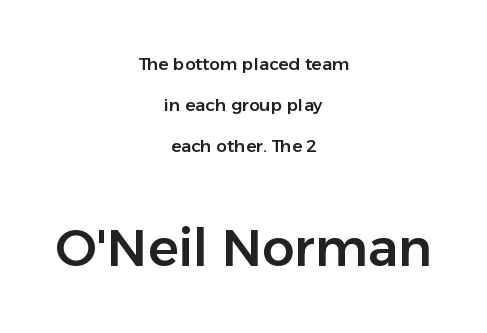
Does the lettering tilt? It doesn't — this is upright. Underline: absent. The lines in this sample share a center point and differ in where they start and stop. Does the bottom block carry the larger type? Yes, it does.
